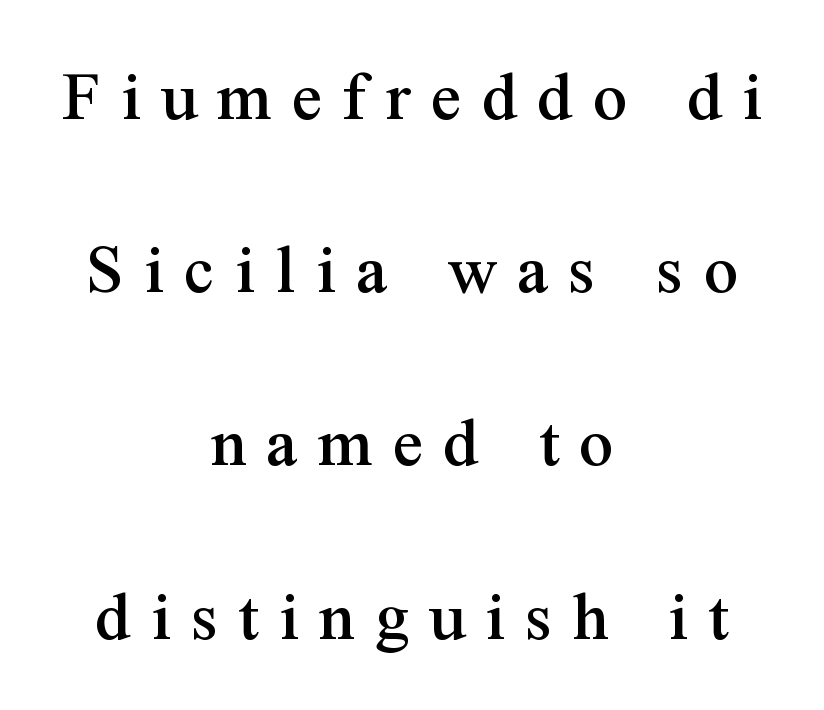
{"serif": "yes", "italic": "no", "width": "normal", "stroke_contrast": "medium", "x_height": "medium", "monospaced": "no", "underline": "no", "align": "center", "line_spacing": "loose", "line_spacing_ratio": 2.31, "letter_spacing": "wide", "letter_spacing_em": 0.27, "glyph_px": 75}
